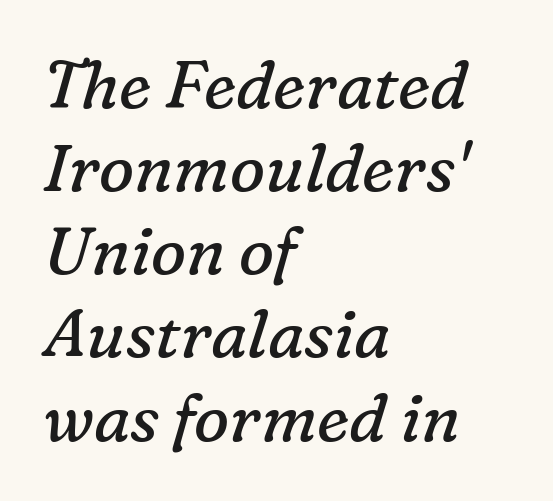
{"serif": "yes", "italic": "yes", "lean": "right", "slant_degrees": 16, "bold": "no", "weight": "regular", "width": "normal", "stroke_contrast": "low", "x_height": "medium", "monospaced": "no", "underline": "no", "align": "left", "line_spacing": "normal", "line_spacing_ratio": 1.26, "letter_spacing": "normal", "letter_spacing_em": 0.0, "glyph_px": 66}
